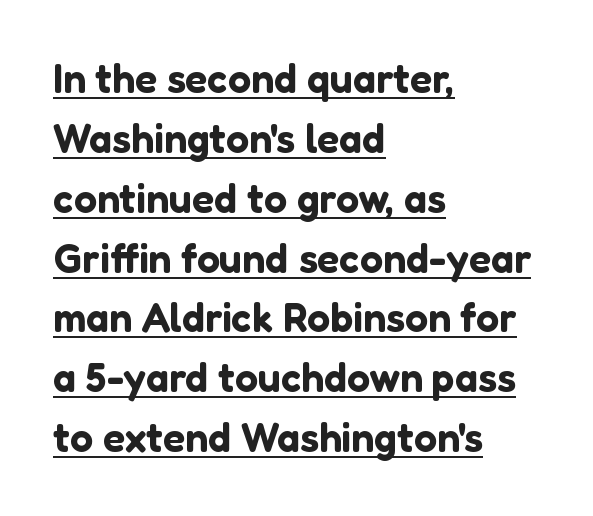
{"serif": "no", "italic": "no", "width": "normal", "stroke_contrast": "low", "x_height": "medium", "monospaced": "no", "underline": "yes", "align": "left", "line_spacing": "normal", "line_spacing_ratio": 1.46, "letter_spacing": "normal", "letter_spacing_em": 0.0, "glyph_px": 41}
